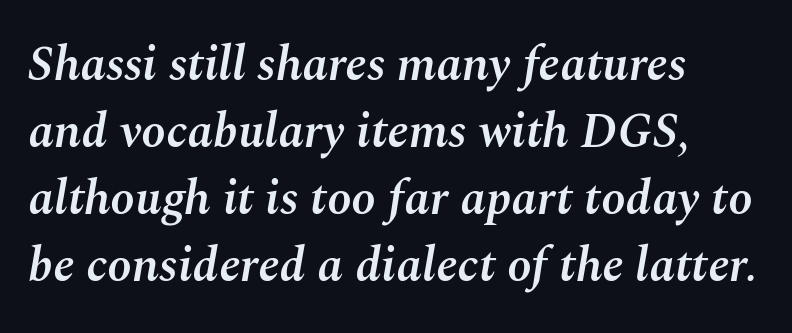
Q: Is the text bold? A: Semi-bold.
Q: Is the text italic (slanted)? A: Yes, it leans right by about 10 degrees.
Q: Is the text underlined? A: No.
Q: How is the paragraph aligned? A: Left-aligned.
Q: Is the spacing between letters normal or unusually wide? A: Normal.
Q: Is the spacing between lines tight, normal or loose? A: Normal.
Q: Width (condensed, normal, or wide)? A: Normal.
Q: Stroke contrast? A: Medium.
Q: x-height? A: Medium.
Q: Monospaced? A: No.
